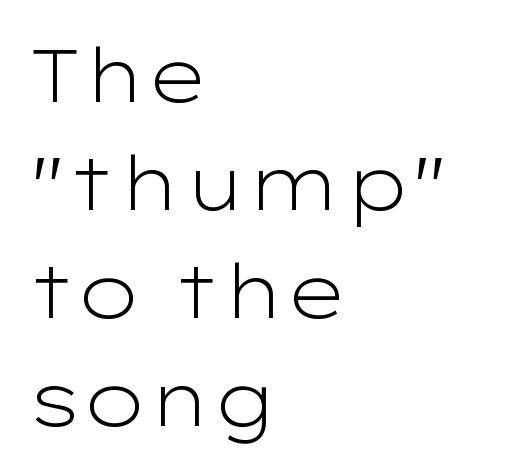
The image shows 74 px light, wide sans-serif type, upright; set left-aligned, normal line spacing (1.46x), normal letter spacing, not underlined; low stroke contrast and a medium x-height.
